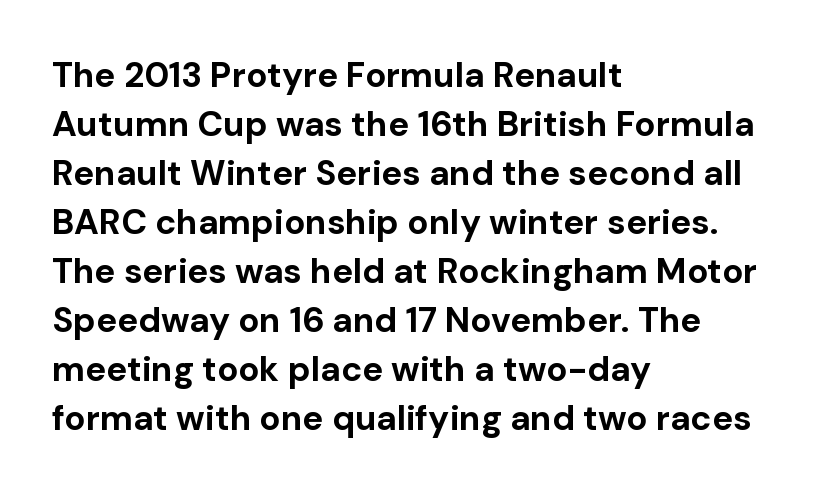
Any mark beneath the type? The region is blank. You can tell from the bare stems that sans-serif type was used. Interline gaps are of average width in this sample. Nope, not italic — everything's standing straight. The setting favours the left margin, as ordinary paragraphs usually do.
